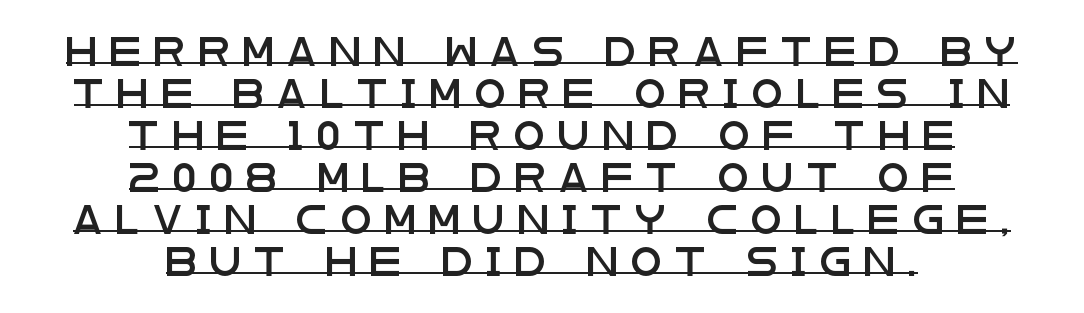
{"serif": "no", "italic": "no", "width": "wide", "stroke_contrast": "low", "x_height": "large", "monospaced": "no", "underline": "yes", "align": "center", "line_spacing": "normal", "line_spacing_ratio": 1.5, "letter_spacing": "wide", "letter_spacing_em": 0.48, "glyph_px": 28}
